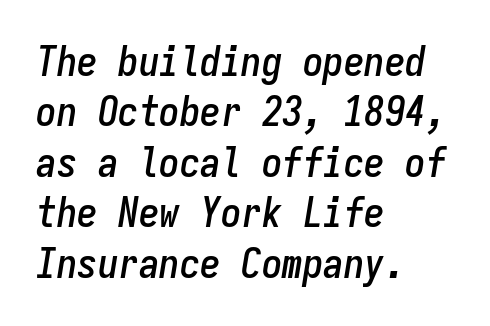
Q: Is the text italic (slanted)? A: Yes, it leans right by about 9 degrees.
Q: Is the text underlined? A: No.
Q: How is the paragraph aligned? A: Left-aligned.
Q: Is the spacing between letters normal or unusually wide? A: Normal.
Q: Width (condensed, normal, or wide)? A: Condensed.
Q: Stroke contrast? A: Low.
Q: x-height? A: Medium.
Q: Monospaced? A: Yes.
